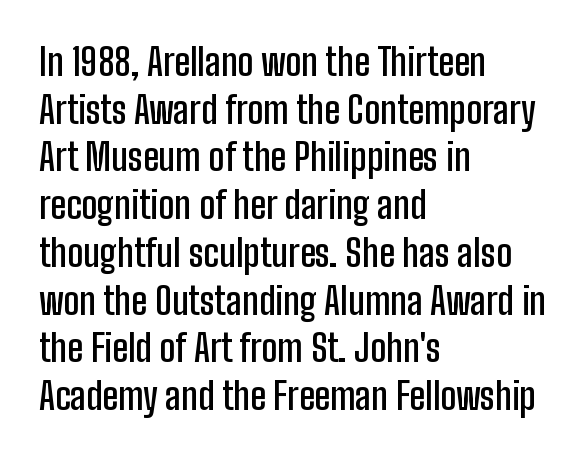
Q: Is the text bold? A: Semi-bold.
Q: Is the text italic (slanted)? A: No, it is upright.
Q: Is the typeface a serif or a sans-serif typeface? A: Sans-serif.
Q: Is the text underlined? A: No.
Q: How is the paragraph aligned? A: Left-aligned.
Q: Is the spacing between letters normal or unusually wide? A: Normal.
Q: Is the spacing between lines tight, normal or loose? A: Normal.
Q: Width (condensed, normal, or wide)? A: Condensed.
Q: Stroke contrast? A: Low.
Q: x-height? A: Medium.
Q: Monospaced? A: No.
